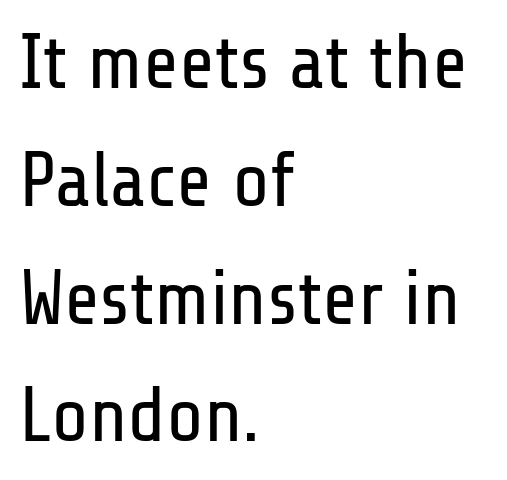
You could not count columns in this text — the font is proportionally spaced. The passage shown is not underscored anywhere. Spacing between characters is what you'd get straight out of the box. The designer left line spacing at the default. Tall strokes in this sample are plumb rather than angled. Weight class: somewhere from thin through regular.
